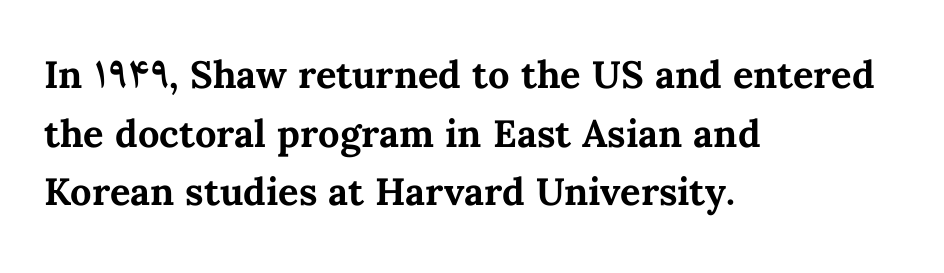
Q: Is the text bold? A: Yes.
Q: Is the text italic (slanted)? A: No, it is upright.
Q: Is the text underlined? A: No.
Q: How is the paragraph aligned? A: Left-aligned.
Q: Is the spacing between letters normal or unusually wide? A: Normal.
Q: Is the spacing between lines tight, normal or loose? A: Normal.
Q: Width (condensed, normal, or wide)? A: Normal.
Q: Stroke contrast? A: Medium.
Q: x-height? A: Medium.
Q: Monospaced? A: No.
